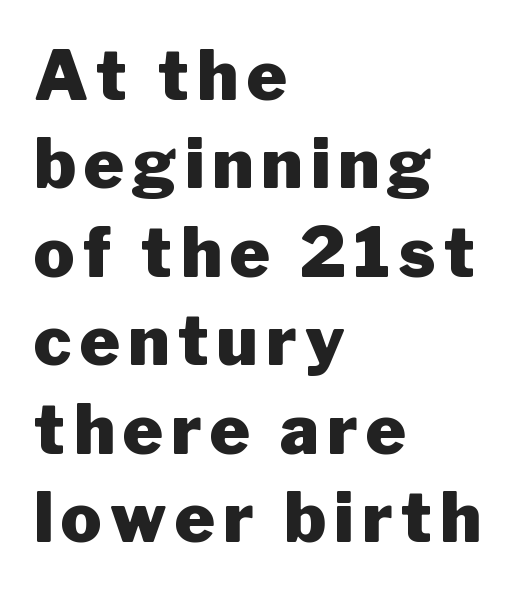
Upright lettering throughout. Just letters on the line, the space beneath them empty. Pretty heavy lettering here — definitely bold. The paragraph shown leans on its left margin. The letters carry no serifs — their stems end cleanly without finishing strokes. The designer left line spacing at the default.
